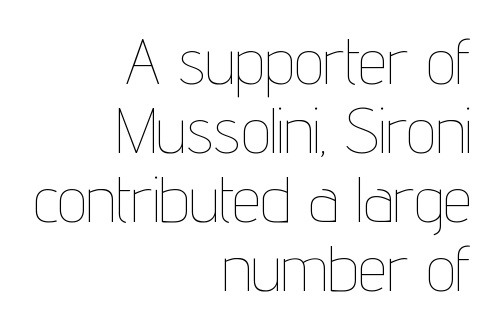
{"italic": "no", "bold": "no", "weight": "thin", "width": "condensed", "stroke_contrast": "low", "x_height": "medium", "monospaced": "no", "underline": "no", "align": "right", "line_spacing": "tight", "line_spacing_ratio": 1.06, "letter_spacing": "normal", "letter_spacing_em": 0.0, "glyph_px": 65}
